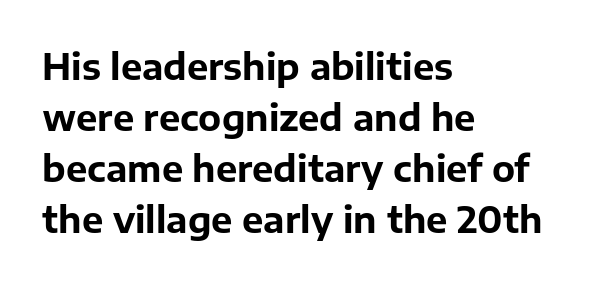
The type family on display is of the sans-serif kind. The rows are spaced the way most documents space them. Check under the words: just untouched page. Caption: multi-line text, flush left, ragged right. These lines are rendered in a variable-pitch font. In terms of posture, this sample is upright.
